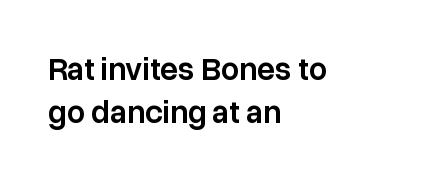
These lines are rendered in a variable-pitch font. This sample keeps an unexceptional amount of space between lines. Observe the absence of serifs on each vertical stroke in this sample. Designer's note — italics off, roman on. No extra tracking has been applied to these lines. Where is the straight margin? On the left.
